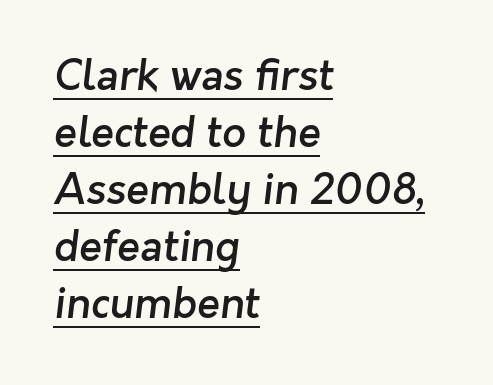
{"serif": "no", "bold": "semi", "weight": "semibold", "width": "normal", "stroke_contrast": "low", "x_height": "medium", "monospaced": "no", "underline": "yes", "align": "left", "line_spacing": "normal", "line_spacing_ratio": 1.36, "letter_spacing": "normal", "letter_spacing_em": 0.0, "glyph_px": 42}
